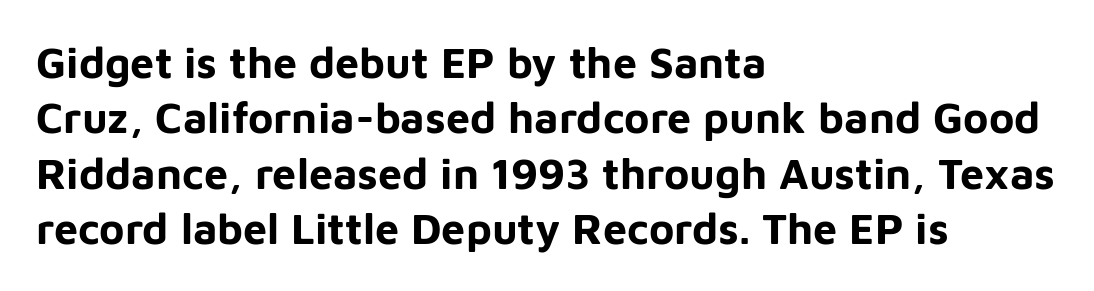
Q: Is the text bold? A: Yes.
Q: Is the text italic (slanted)? A: No, it is upright.
Q: Is the typeface a serif or a sans-serif typeface? A: Sans-serif.
Q: Is the text underlined? A: No.
Q: How is the paragraph aligned? A: Left-aligned.
Q: Is the spacing between letters normal or unusually wide? A: Normal.
Q: Is the spacing between lines tight, normal or loose? A: Normal.
Q: Width (condensed, normal, or wide)? A: Normal.
Q: Stroke contrast? A: Low.
Q: x-height? A: Medium.
Q: Monospaced? A: No.
